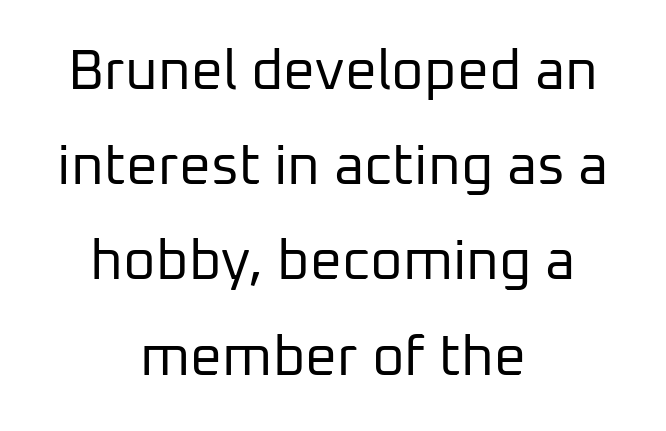
Centered paragraph, ragged on both sides. The tracking reads as untouched default to a designer's eye. Vertical strokes here are truly vertical. How would I describe the line gaps? Plain and ordinary. These lines are composed in type without serifs. The face used here is proportionally spaced, like ordinary book or web type.
